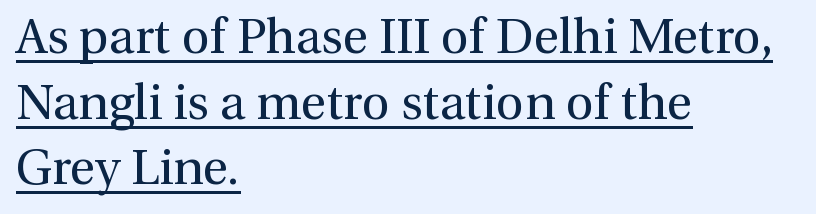
Q: Is the text bold? A: No.
Q: Is the text italic (slanted)? A: No, it is upright.
Q: Is the typeface a serif or a sans-serif typeface? A: Serif.
Q: Is the text underlined? A: Yes.
Q: How is the paragraph aligned? A: Left-aligned.
Q: Is the spacing between letters normal or unusually wide? A: Normal.
Q: Is the spacing between lines tight, normal or loose? A: Normal.
Q: Width (condensed, normal, or wide)? A: Normal.
Q: Stroke contrast? A: Medium.
Q: x-height? A: Medium.
Q: Monospaced? A: No.
